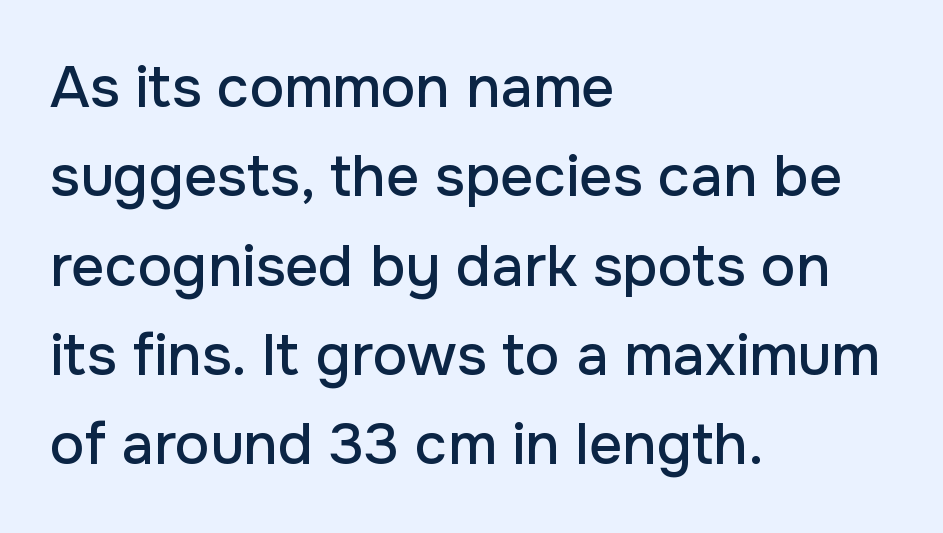
The face used here is rendered with its standard letterfit. Descenders hang freely into open space. This sample has the flowing, uneven cadence of proportional lettering. Nothing sits at the stroke ends, so this counts as sans-serif.
